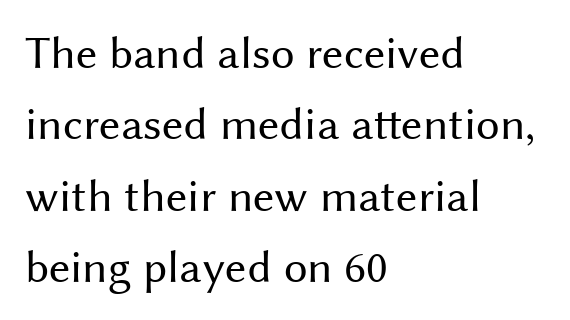
Teacher's note: observe the even left margin — that is flush-left alignment. These lines sit exactly where default settings would place them. No italicization has been applied; the sample stays upright. Each letter keeps its own natural width here, so spacing adapts to shape.
